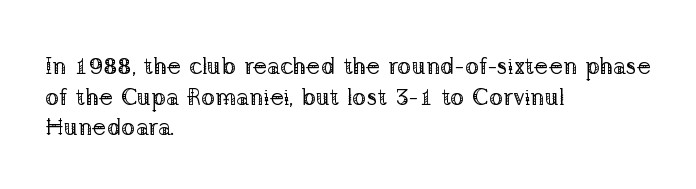
Q: Is the text bold? A: No.
Q: Is the text italic (slanted)? A: No, it is upright.
Q: Is the text underlined? A: No.
Q: How is the paragraph aligned? A: Left-aligned.
Q: Is the spacing between letters normal or unusually wide? A: Normal.
Q: Is the spacing between lines tight, normal or loose? A: Normal.
